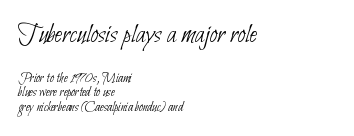
A typesetter would call this proportional, since set widths differ per character. A light-to-regular cut is what we see here. Regarding leading, the lines here are crowded together. This rendering features lettering with no underline.
